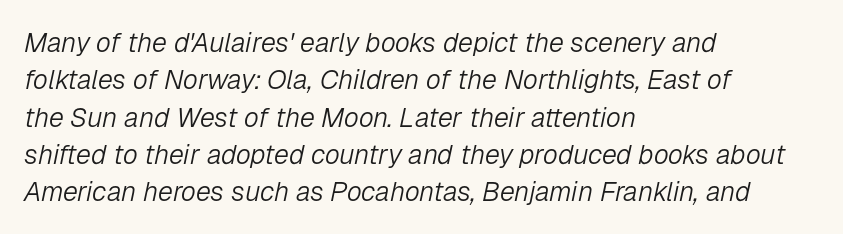
Quick note: underline off. Standard letterfit; no display-style spreading of the glyphs. A student would call this left alignment; a typographer would say flush left, rag right. Would a proofreader flag this as italicized? Yes. No heavy texture on the line: the type isn't bold. Evenly set lines give the paragraph a standard silhouette.
